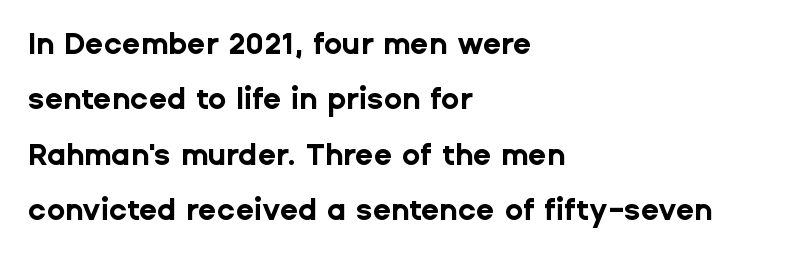
Q: Is the text bold? A: Yes.
Q: Is the text italic (slanted)? A: No, it is upright.
Q: Is the typeface a serif or a sans-serif typeface? A: Sans-serif.
Q: Is the text underlined? A: No.
Q: How is the paragraph aligned? A: Left-aligned.
Q: Is the spacing between letters normal or unusually wide? A: Normal.
Q: Width (condensed, normal, or wide)? A: Normal.
Q: Stroke contrast? A: Low.
Q: x-height? A: Medium.
Q: Monospaced? A: No.
